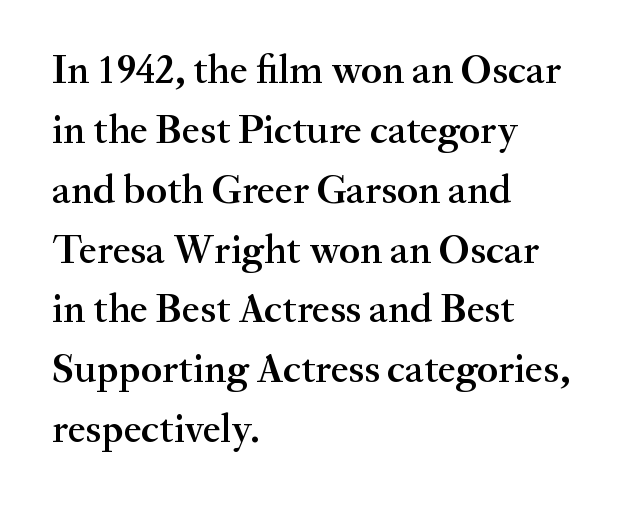
The image shows 41 px semibold serif type, upright; set left-aligned, normal line spacing (1.46x), normal letter spacing, not underlined; medium stroke contrast and a small x-height.
